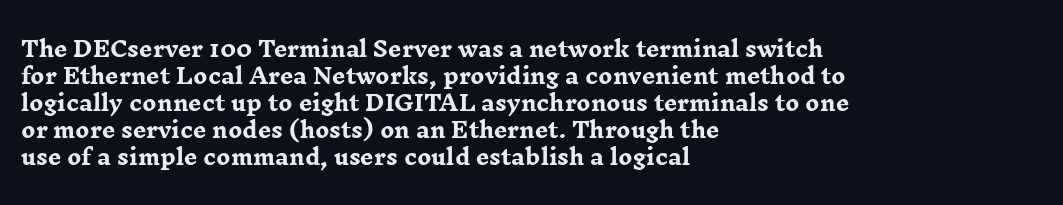
Which margin do the lines hug? The left one — the right edge is uneven. The foot of each line stays bare and open. Strokes here are thick enough to call this a true bold. Does the lettering tilt? It doesn't — this is upright. You could call the tracking neutral — neither tight nor loose. Interline gaps are of average width in this sample.
